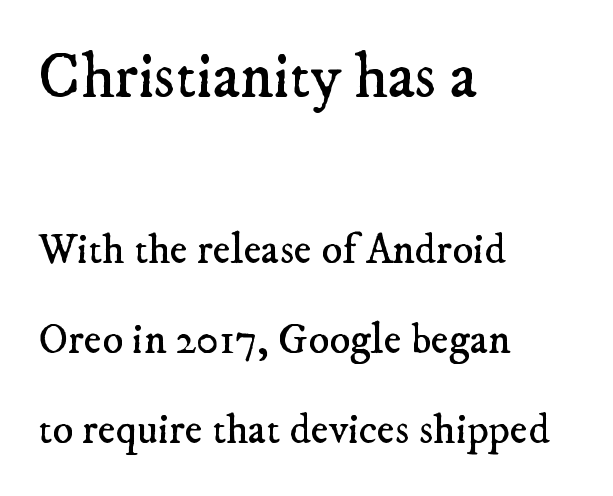
In terms of letterspacing, this is plain default setting. Underlining? Definitely not there. The typeface has the unassuming heft of standard copy or less. The passage shown is typed in a proportional face where columns would drift. Visually the block forms a straight wall on the left and a jagged coastline on the right. The block sitting higher on the canvas is the one with enlarged characters.
